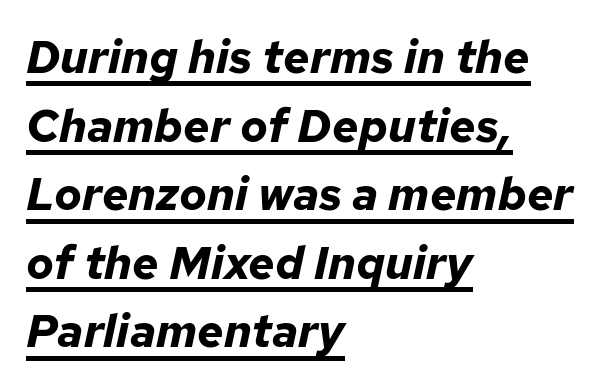
The image shows 46 px bold type, italic (leaning right); set left-aligned, normal line spacing (1.49x), normal letter spacing, underlined; low stroke contrast and a medium x-height.
